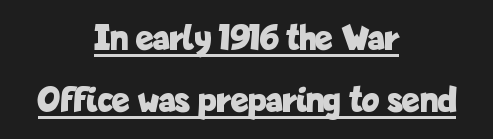
The image shows 37 px bold, condensed sans-serif type, upright; set centered, normal line spacing (1.68x), normal letter spacing, underlined; low stroke contrast and a medium x-height.
